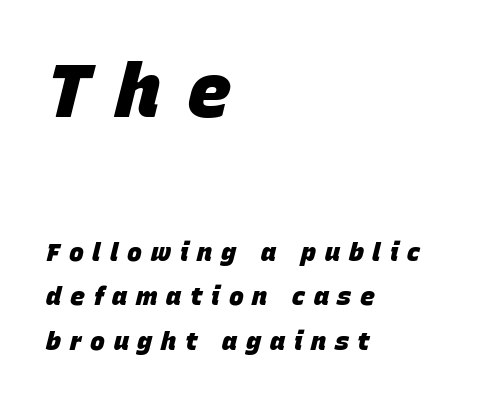
{"italic": "yes", "lean": "right", "slant_degrees": 15, "bold": "yes", "weight": "heavy", "width": "normal", "stroke_contrast": "low", "x_height": "large", "monospaced": "no", "underline": "no", "align": "left", "line_spacing_ratio": 1.78, "letter_spacing": "wide", "letter_spacing_em": 0.35, "larger_block": "first", "size_ratio": 2.96, "glyph_px": 74}
